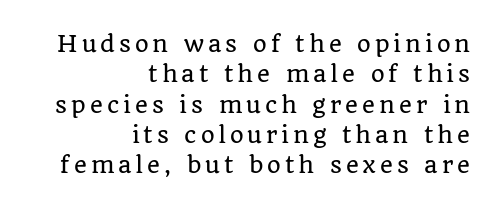
Q: Is the text italic (slanted)? A: No, it is upright.
Q: Is the text underlined? A: No.
Q: How is the paragraph aligned? A: Right-aligned.
Q: Is the spacing between lines tight, normal or loose? A: Normal.
